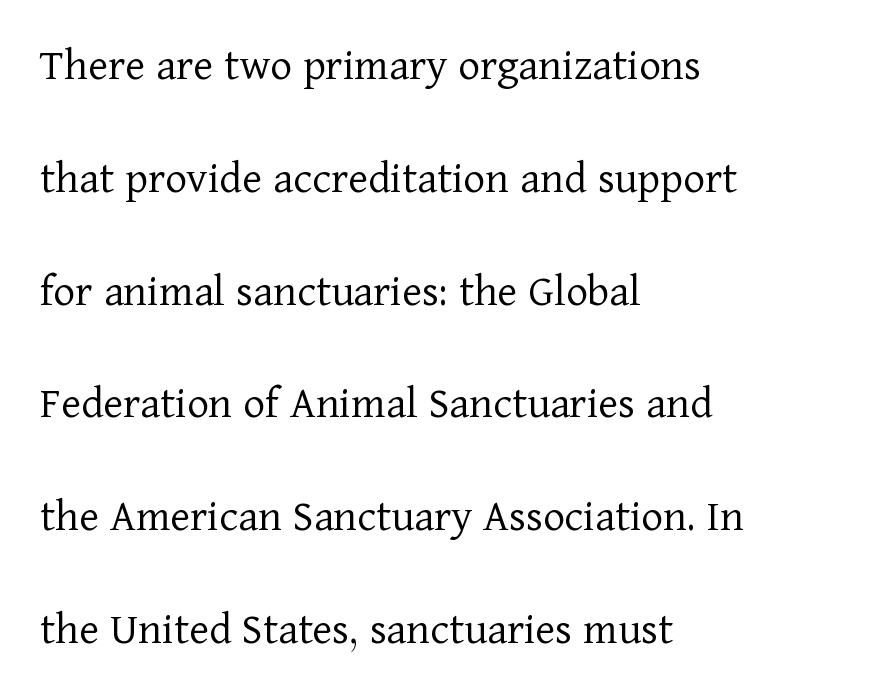
Alignment: flush left. No letter is thick-stroked: the sample isn't bold. Inter-character spacing is left at the font's built-in metrics. The typography opts for an upright posture over an oblique one. Widely set lines give the paragraph a tall, airy silhouette. Note: serifs present on the glyphs.
